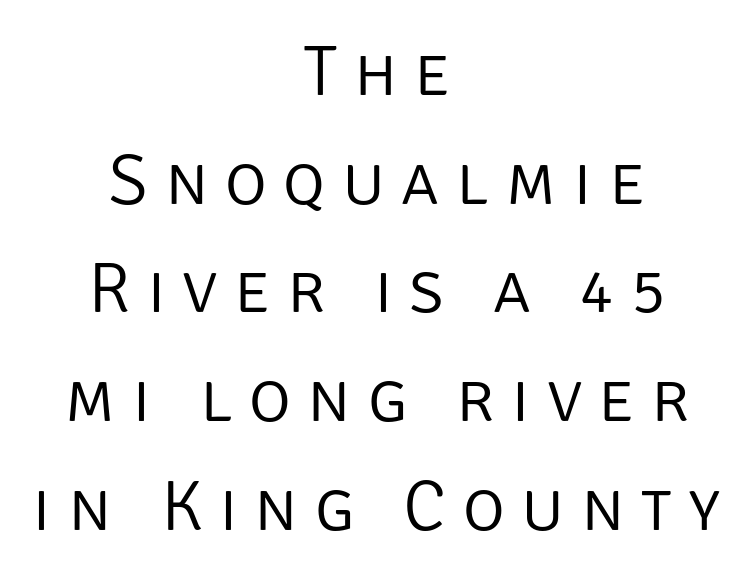
The image shows 72 px light sans-serif type, upright; set centered, normal line spacing (1.51x), unusually wide letter spacing (+0.23 em), not underlined; low stroke contrast and a large x-height.
